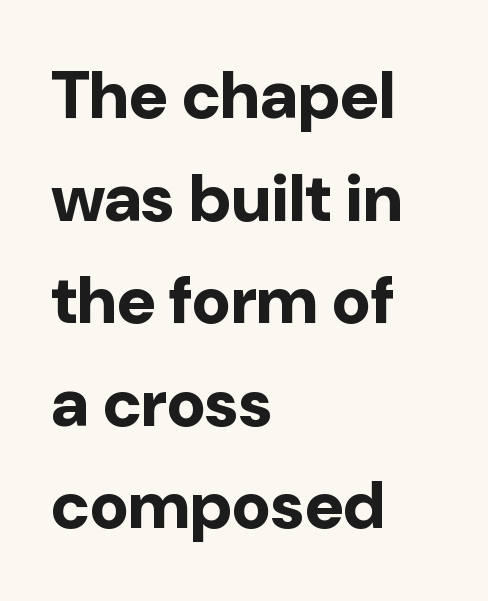
The image shows 67 px bold sans-serif type, upright; set left-aligned, normal line spacing (1.53x), normal letter spacing, not underlined; low stroke contrast and a medium x-height.
